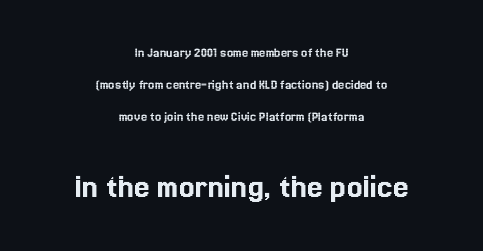
The image shows 35 px text type, upright; set centered, loose line spacing (2.29x), normal letter spacing, not underlined; the second (bottom) block is 2.5x larger; a medium x-height.
